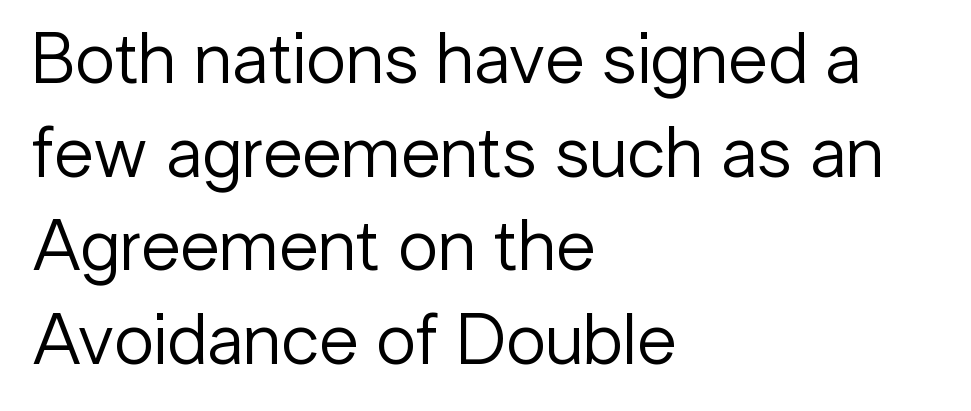
Nothing unusual about the tracking: characters are spaced as the font intends. No heavy texture on the line: the type isn't bold. This sample uses an upright cut, with every glyph sitting square on the baseline. The strip under each line holds only bare page. A classic flush-left, rag-right setting is used for this passage. The rendering uses natural spacing where letterforms have individual widths.
